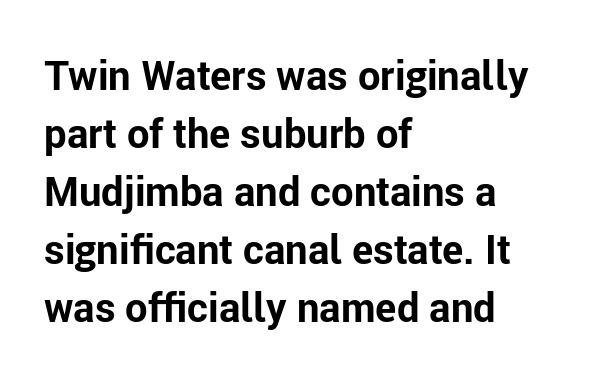
Q: Is the text bold? A: Yes.
Q: Is the text italic (slanted)? A: No, it is upright.
Q: Is the typeface a serif or a sans-serif typeface? A: Sans-serif.
Q: Is the text underlined? A: No.
Q: How is the paragraph aligned? A: Left-aligned.
Q: Is the spacing between letters normal or unusually wide? A: Normal.
Q: Is the spacing between lines tight, normal or loose? A: Normal.
Q: Width (condensed, normal, or wide)? A: Normal.
Q: Stroke contrast? A: Low.
Q: x-height? A: Medium.
Q: Monospaced? A: No.
